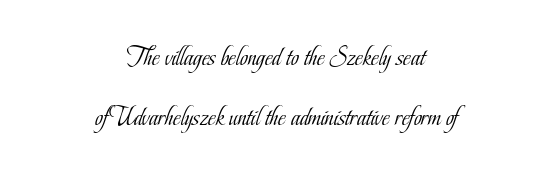
The image shows 27 px text type; set centered, loose line spacing (2.24x), normal letter spacing, not underlined.
